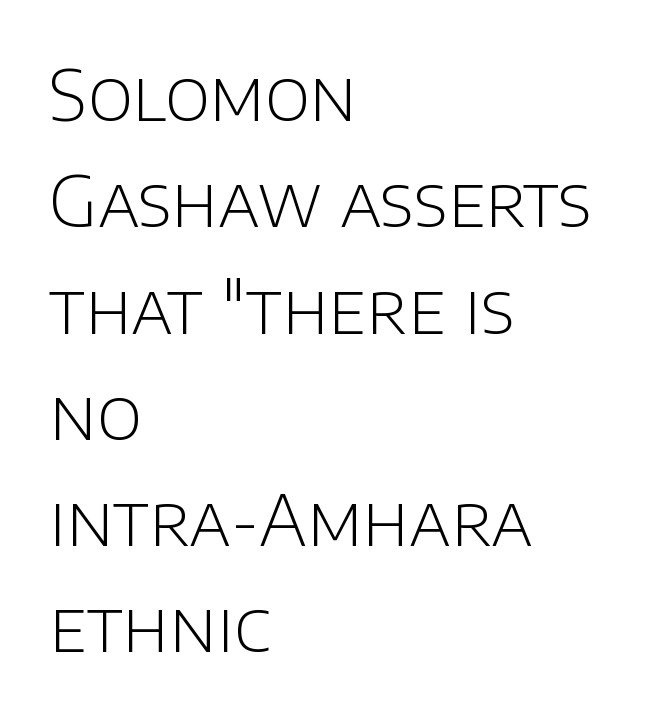
The image shows 69 px light sans-serif type, upright; set left-aligned, normal line spacing (1.54x), normal letter spacing, not underlined; low stroke contrast and a large x-height.
